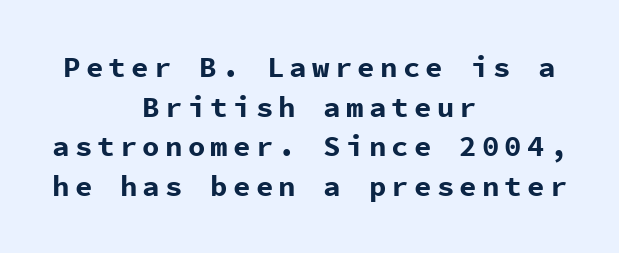
Q: Is the text bold? A: Yes.
Q: Is the text italic (slanted)? A: No, it is upright.
Q: Is the typeface a serif or a sans-serif typeface? A: Sans-serif.
Q: Is the text underlined? A: No.
Q: How is the paragraph aligned? A: Centered.
Q: Is the spacing between lines tight, normal or loose? A: Normal.
Q: Width (condensed, normal, or wide)? A: Normal.
Q: Stroke contrast? A: Low.
Q: x-height? A: Medium.
Q: Monospaced? A: Yes.
